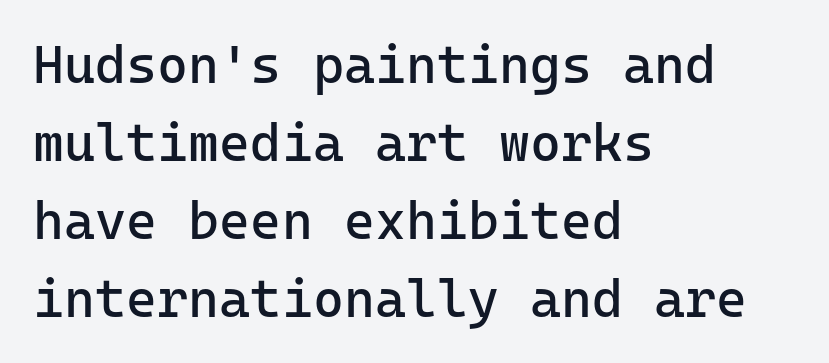
{"serif": "no", "italic": "no", "bold": "no", "weight": "regular", "width": "normal", "stroke_contrast": "low", "x_height": "medium", "monospaced": "yes", "underline": "no", "align": "left", "line_spacing": "normal", "line_spacing_ratio": 1.47, "letter_spacing": "normal", "letter_spacing_em": 0.0, "glyph_px": 53}
